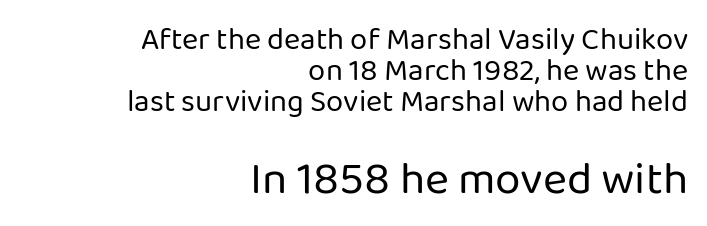
Teacher's note: observe the even right margin — that is flush-right alignment. The rendering uses natural spacing where letterforms have individual widths. The leading is snug, giving the passage a crowded texture. This rendering leaves character spacing at its baseline value.
